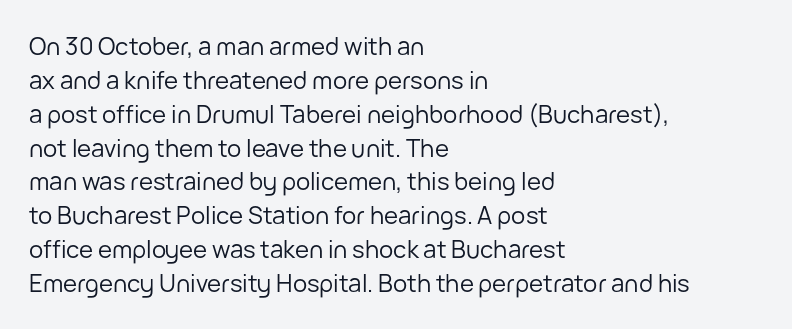
{"italic": "no", "bold": "no", "underline": "no", "align": "left", "line_spacing": "normal", "line_spacing_ratio": 1.41, "letter_spacing": "normal", "letter_spacing_em": 0.0, "glyph_px": 24}
